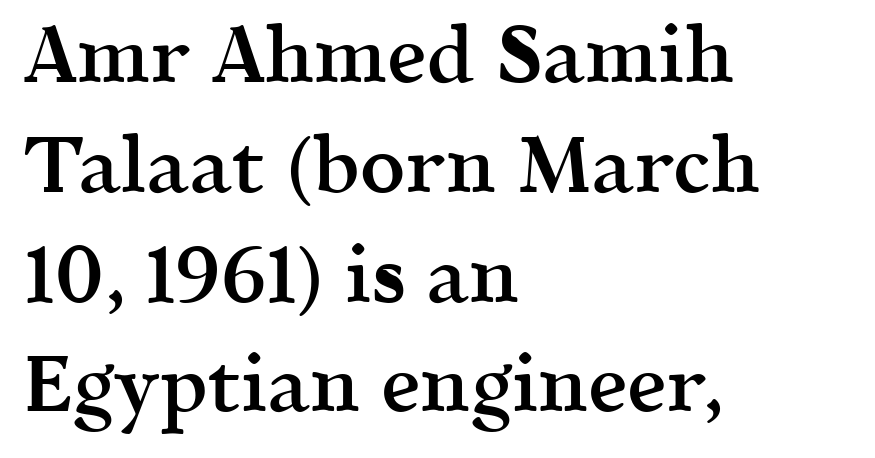
{"serif": "yes", "italic": "no", "bold": "semi", "weight": "semibold", "width": "normal", "x_height": "medium", "monospaced": "no", "underline": "no", "align": "left", "line_spacing": "normal", "line_spacing_ratio": 1.39, "letter_spacing": "normal", "letter_spacing_em": 0.0, "glyph_px": 79}
